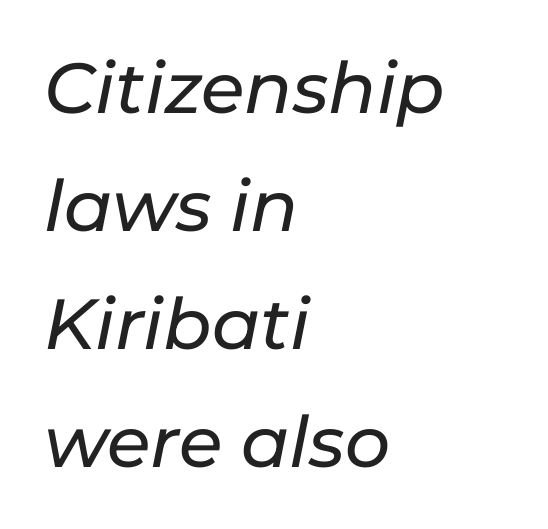
{"italic": "yes", "lean": "right", "slant_degrees": 11, "width": "normal", "stroke_contrast": "low", "x_height": "medium", "monospaced": "no", "underline": "no", "align": "left", "line_spacing": "normal", "line_spacing_ratio": 1.66, "letter_spacing": "normal", "letter_spacing_em": 0.0, "glyph_px": 71}
